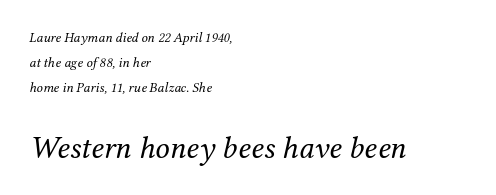
Q: Is the text bold? A: No.
Q: Is the text italic (slanted)? A: Yes, it leans right by about 12 degrees.
Q: Is the typeface a serif or a sans-serif typeface? A: Serif.
Q: Is the text underlined? A: No.
Q: How is the paragraph aligned? A: Left-aligned.
Q: Is the spacing between letters normal or unusually wide? A: Normal.
Q: Which block of text is set in a larger size, the first (top) or the second (bottom)? A: The second (bottom) one.
Q: Width (condensed, normal, or wide)? A: Normal.
Q: Stroke contrast? A: Medium.
Q: x-height? A: Medium.
Q: Monospaced? A: No.
